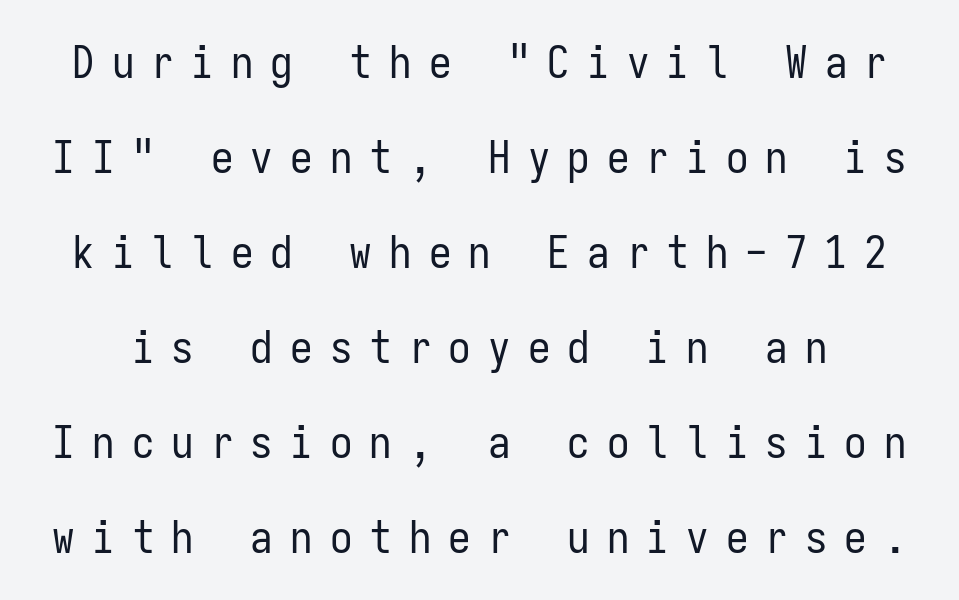
The image shows 45 px regular-weight, condensed sans-serif type, upright, monospaced; set loose line spacing (2.11x), unusually wide letter spacing (+0.38 em), not underlined; low stroke contrast and a medium x-height.
